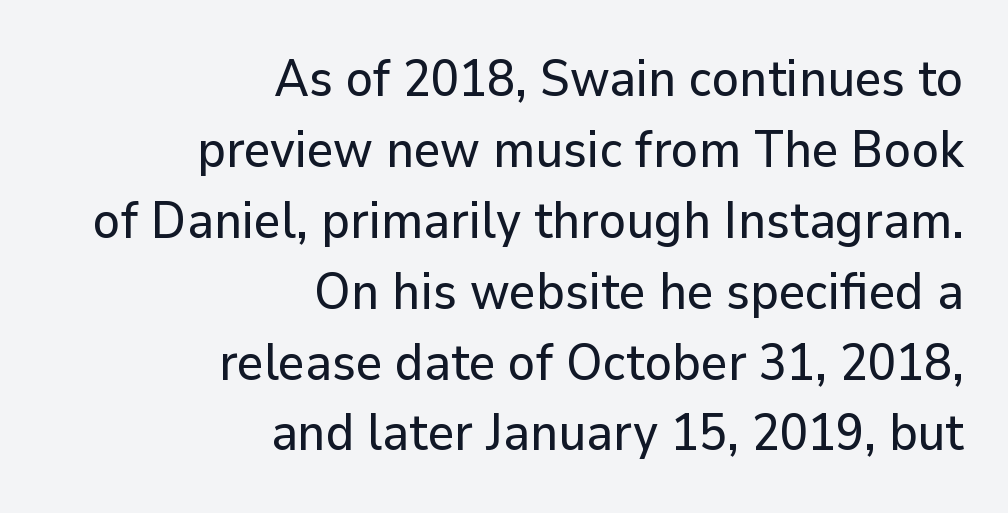
Q: Is the text italic (slanted)? A: No, it is upright.
Q: Is the typeface a serif or a sans-serif typeface? A: Sans-serif.
Q: Is the text underlined? A: No.
Q: How is the paragraph aligned? A: Right-aligned.
Q: Is the spacing between letters normal or unusually wide? A: Normal.
Q: Is the spacing between lines tight, normal or loose? A: Normal.
Q: Width (condensed, normal, or wide)? A: Normal.
Q: Stroke contrast? A: Low.
Q: x-height? A: Medium.
Q: Monospaced? A: No.
